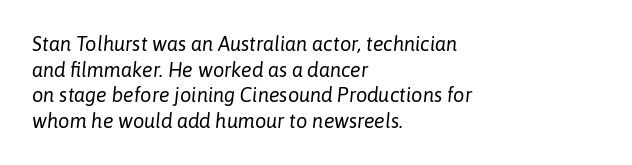
Q: Is the text bold? A: No.
Q: Is the text italic (slanted)? A: Yes, it leans right by about 6 degrees.
Q: Is the text underlined? A: No.
Q: How is the paragraph aligned? A: Left-aligned.
Q: Is the spacing between letters normal or unusually wide? A: Normal.
Q: Is the spacing between lines tight, normal or loose? A: Normal.
